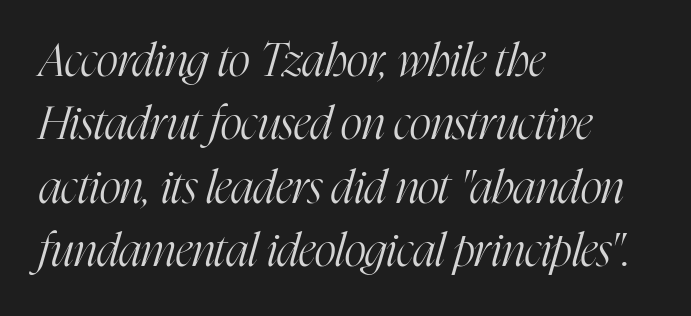
{"serif": "yes", "italic": "yes", "lean": "right", "slant_degrees": 16, "bold": "no", "weight": "light", "width": "condensed", "stroke_contrast": "high", "x_height": "medium", "monospaced": "no", "underline": "no", "align": "left", "line_spacing": "normal", "line_spacing_ratio": 1.38, "letter_spacing": "normal", "letter_spacing_em": 0.0, "glyph_px": 46}
